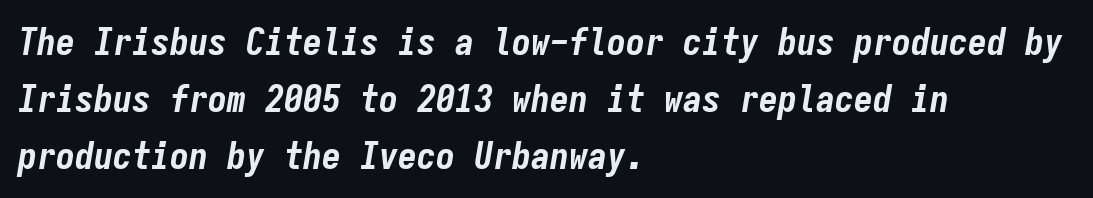
The image shows 38 px bold, condensed type, italic (leaning right), monospaced; set left-aligned, normal line spacing (1.5x), normal letter spacing, not underlined; low stroke contrast and a medium x-height.
